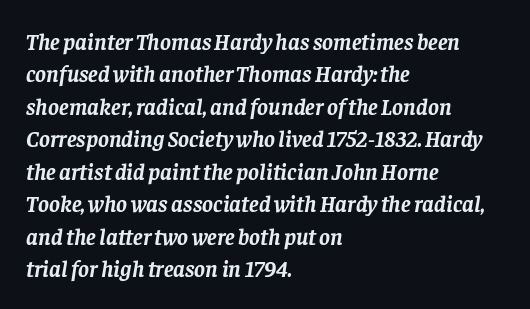
The image shows 23 px bold type, italic (leaning right); set left-aligned, normal line spacing (1.41x), normal letter spacing, not underlined.
